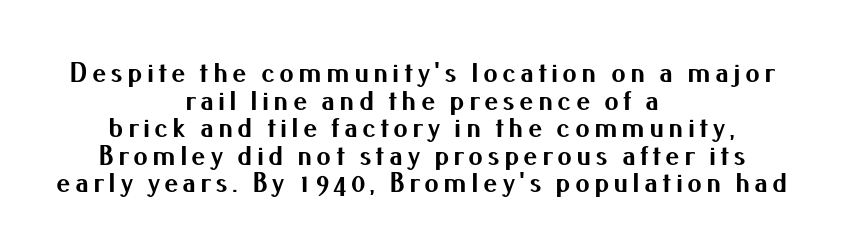
{"serif": "no", "italic": "no", "bold": "yes", "weight": "bold", "width": "normal", "stroke_contrast": "medium", "x_height": "small", "monospaced": "no", "underline": "no", "align": "center", "line_spacing": "tight", "line_spacing_ratio": 0.95, "glyph_px": 29}
